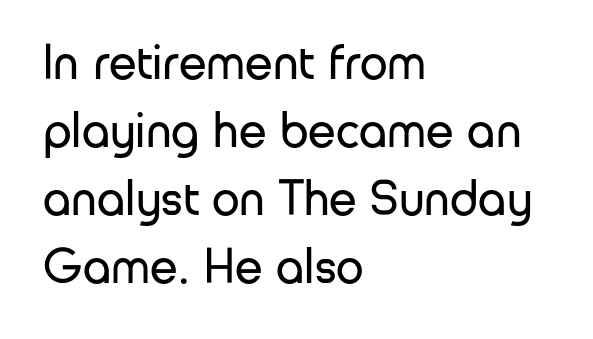
The image shows 50 px regular-weight sans-serif type, upright; set left-aligned, normal line spacing (1.36x), normal letter spacing, not underlined; low stroke contrast and a medium x-height.
